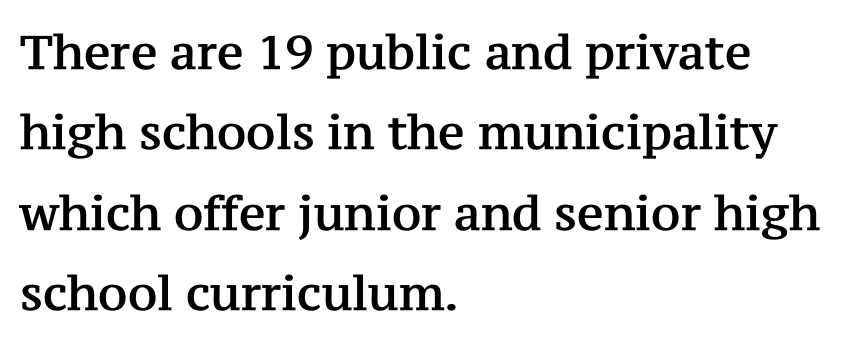
Q: Is the text italic (slanted)? A: No, it is upright.
Q: Is the typeface a serif or a sans-serif typeface? A: Serif.
Q: Is the text underlined? A: No.
Q: How is the paragraph aligned? A: Left-aligned.
Q: Is the spacing between letters normal or unusually wide? A: Normal.
Q: Width (condensed, normal, or wide)? A: Normal.
Q: Stroke contrast? A: Medium.
Q: x-height? A: Medium.
Q: Monospaced? A: No.
